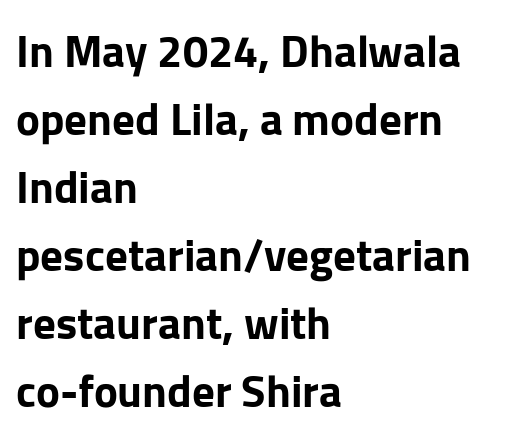
The letters are bold, with thick, heavy strokes. The glyphs are unaccompanied by any horizontal stroke below them. Character widths vary here, with narrow letters taking less room than wide ones. Every stem runs plumb, perpendicular to the baseline.
